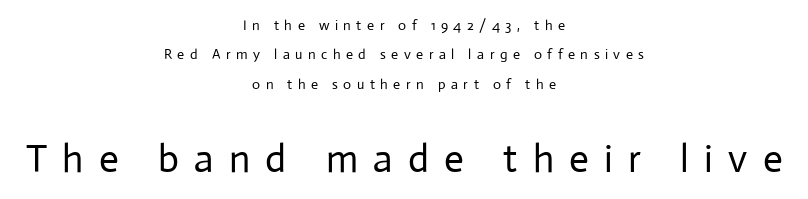
{"serif": "no", "italic": "no", "bold": "no", "weight": "regular", "width": "normal", "stroke_contrast": "low", "x_height": "medium", "monospaced": "no", "underline": "no", "align": "center", "line_spacing": "loose", "line_spacing_ratio": 2.09, "letter_spacing": "wide", "letter_spacing_em": 0.39, "larger_block": "second", "size_ratio": 2.79, "glyph_px": 39}
